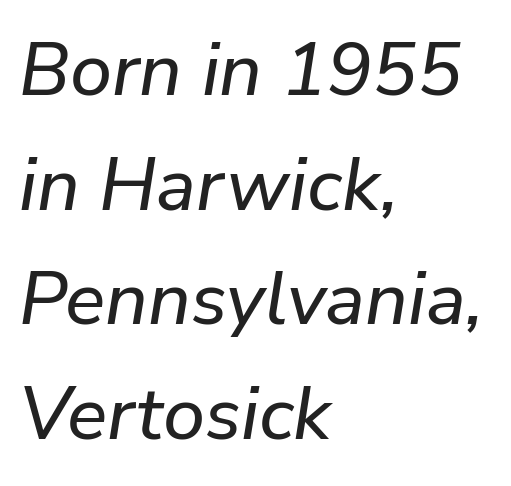
It's the slanting kind of type. The rendering anchors every line to the left-hand side. Descenders are the only things crossing below the line. This rendering leaves character spacing at its baseline value.
